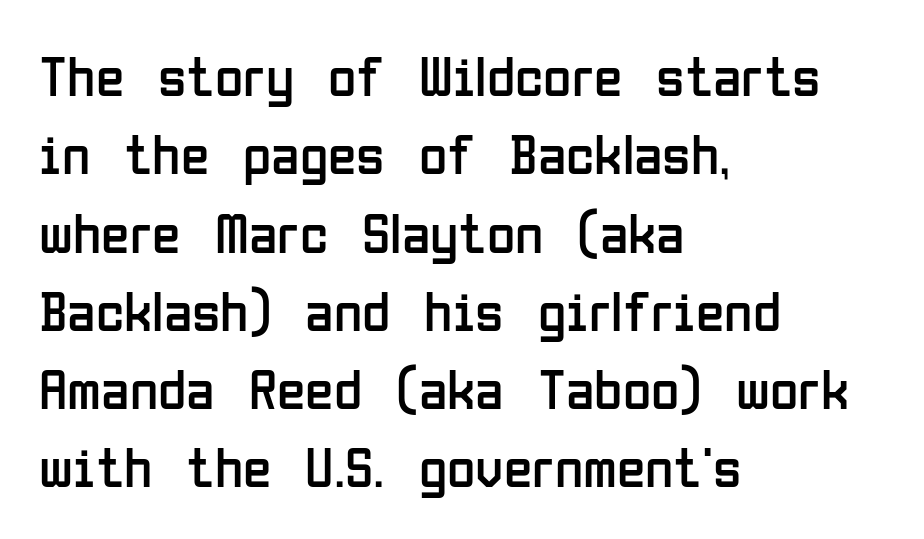
Q: Is the text bold? A: No.
Q: Is the text italic (slanted)? A: No, it is upright.
Q: Is the typeface a serif or a sans-serif typeface? A: Sans-serif.
Q: Is the text underlined? A: No.
Q: How is the paragraph aligned? A: Left-aligned.
Q: Is the spacing between letters normal or unusually wide? A: Normal.
Q: Is the spacing between lines tight, normal or loose? A: Normal.
Q: Width (condensed, normal, or wide)? A: Condensed.
Q: Stroke contrast? A: Low.
Q: x-height? A: Medium.
Q: Monospaced? A: No.
